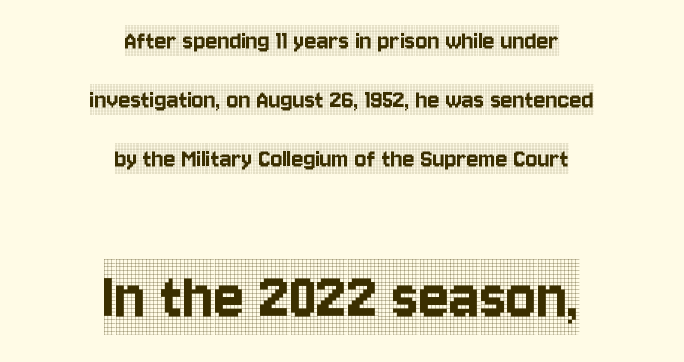
The image shows 71 px condensed serif type, upright; set centered, loose line spacing (2.1x), normal letter spacing, not underlined; the second (bottom) block is 2.54x larger; a large x-height.
